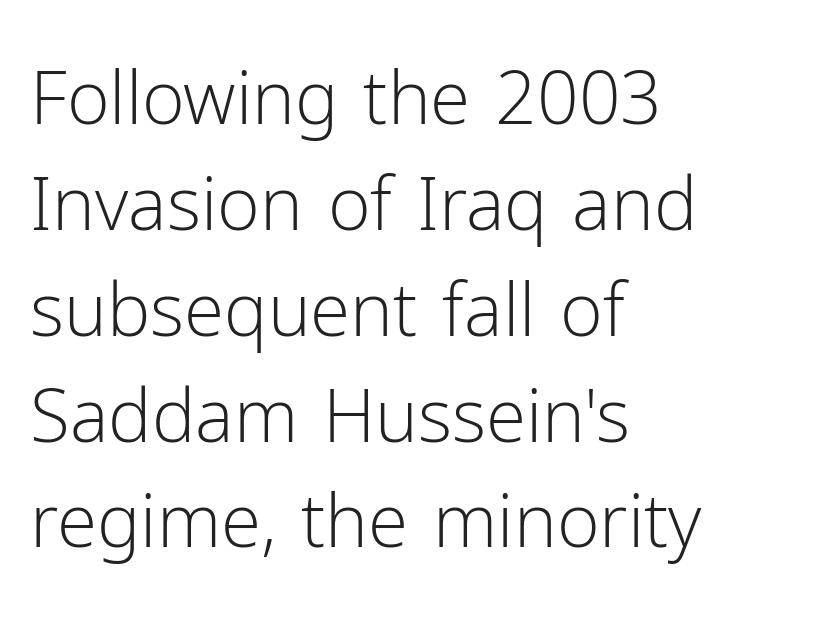
Q: Is the text bold? A: No.
Q: Is the text italic (slanted)? A: No, it is upright.
Q: Is the typeface a serif or a sans-serif typeface? A: Sans-serif.
Q: Is the text underlined? A: No.
Q: How is the paragraph aligned? A: Left-aligned.
Q: Is the spacing between letters normal or unusually wide? A: Normal.
Q: Is the spacing between lines tight, normal or loose? A: Normal.
Q: Width (condensed, normal, or wide)? A: Normal.
Q: Stroke contrast? A: Low.
Q: x-height? A: Medium.
Q: Monospaced? A: No.
